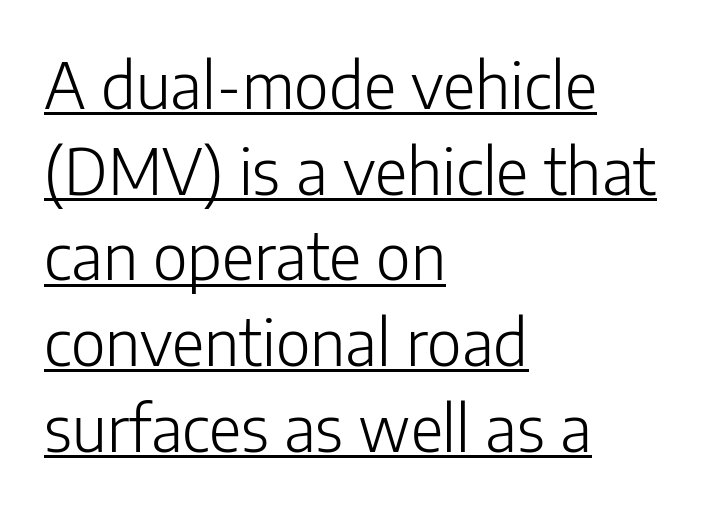
Italic: no, the glyphs are upright roman. You can see a thin bar hugging the bottom of the glyphs. The characters are drawn with everyday or finer stroke widths. Caption: multi-line text, flush left, ragged right.
